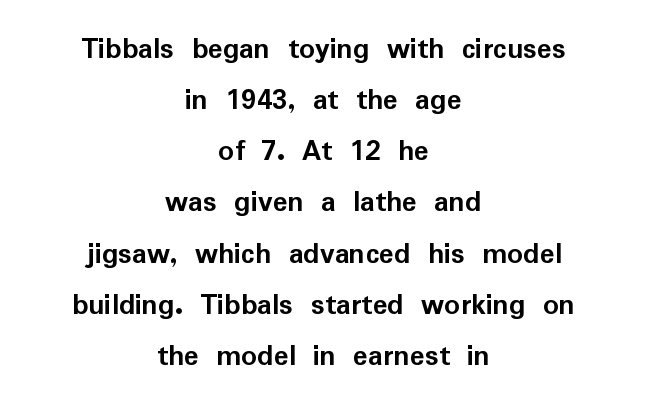
Q: Is the text bold? A: Yes.
Q: Is the text italic (slanted)? A: No, it is upright.
Q: Is the typeface a serif or a sans-serif typeface? A: Sans-serif.
Q: Is the text underlined? A: No.
Q: How is the paragraph aligned? A: Centered.
Q: Is the spacing between letters normal or unusually wide? A: Normal.
Q: Is the spacing between lines tight, normal or loose? A: Normal.
Q: Width (condensed, normal, or wide)? A: Normal.
Q: Stroke contrast? A: Low.
Q: x-height? A: Medium.
Q: Monospaced? A: No.
